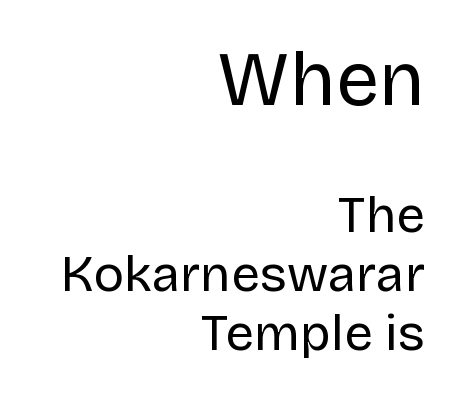
Tall strokes in this sample are plumb rather than angled. Between one letter and the next there's only the usual sliver of space. A flush-right, rag-left setting is used for this passage. The area under the type is left untouched. Serifs: no, the terminals of the letterforms are clean. Weight: not bold — regular or lighter.
